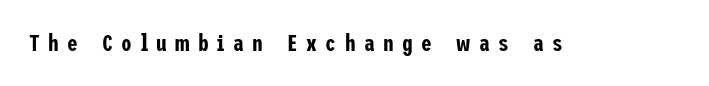
The image shows 24 px text type, upright; set unusually wide letter spacing (+0.35 em), not underlined.
